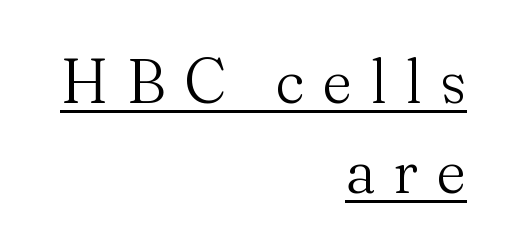
Q: Is the text bold? A: No.
Q: Is the text italic (slanted)? A: No, it is upright.
Q: Is the typeface a serif or a sans-serif typeface? A: Serif.
Q: Is the text underlined? A: Yes.
Q: How is the paragraph aligned? A: Right-aligned.
Q: Is the spacing between letters normal or unusually wide? A: Unusually wide.
Q: Is the spacing between lines tight, normal or loose? A: Normal.
Q: Width (condensed, normal, or wide)? A: Normal.
Q: Stroke contrast? A: Medium.
Q: x-height? A: Small.
Q: Monospaced? A: No.
